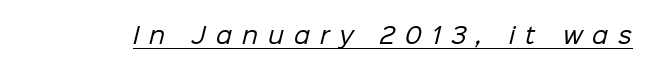
The image shows 22 px text type; set unusually wide letter spacing (+0.46 em), underlined.
